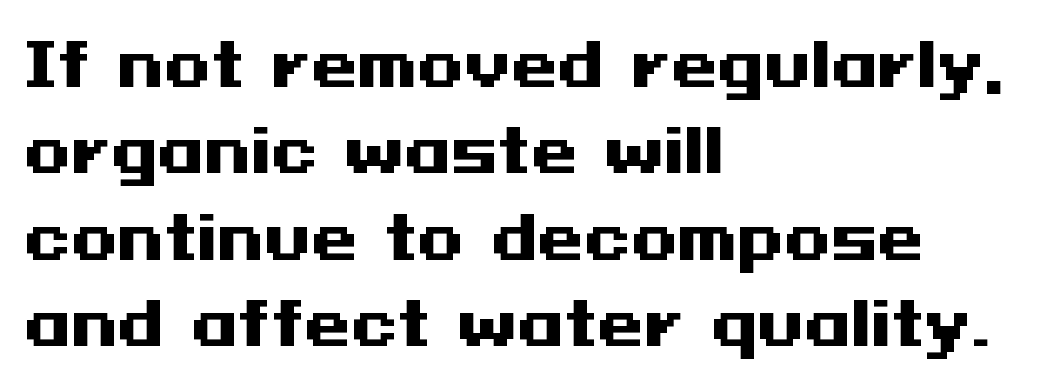
The image shows 60 px heavy, wide sans-serif type, upright; set left-aligned, normal line spacing (1.44x), normal letter spacing, not underlined; medium stroke contrast and a medium x-height.
